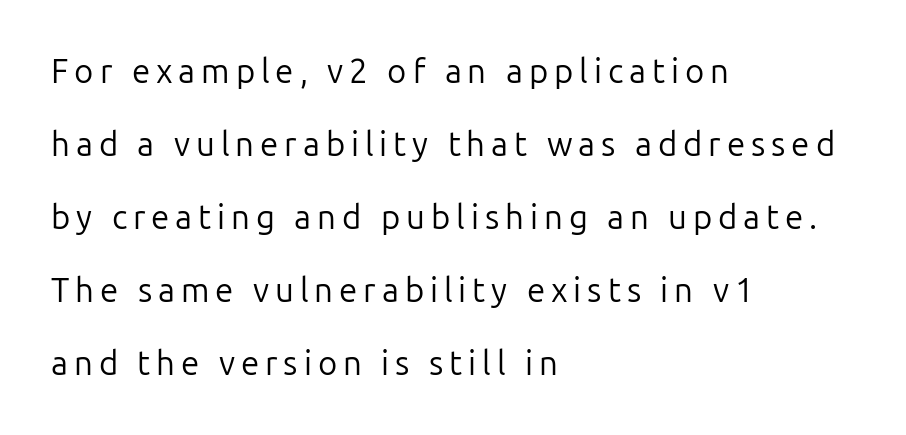
Q: Is the text bold? A: No.
Q: Is the text italic (slanted)? A: No, it is upright.
Q: Is the typeface a serif or a sans-serif typeface? A: Sans-serif.
Q: Is the text underlined? A: No.
Q: How is the paragraph aligned? A: Left-aligned.
Q: Is the spacing between lines tight, normal or loose? A: Loose.
Q: Width (condensed, normal, or wide)? A: Normal.
Q: Stroke contrast? A: Low.
Q: x-height? A: Medium.
Q: Monospaced? A: No.
